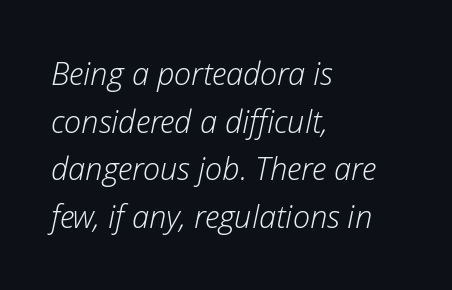
Q: Is the text bold? A: No.
Q: Is the text italic (slanted)? A: Yes, it leans right by about 12 degrees.
Q: Is the text underlined? A: No.
Q: How is the paragraph aligned? A: Left-aligned.
Q: Is the spacing between letters normal or unusually wide? A: Normal.
Q: Is the spacing between lines tight, normal or loose? A: Normal.
Q: Width (condensed, normal, or wide)? A: Normal.
Q: Stroke contrast? A: Low.
Q: x-height? A: Medium.
Q: Monospaced? A: No.
